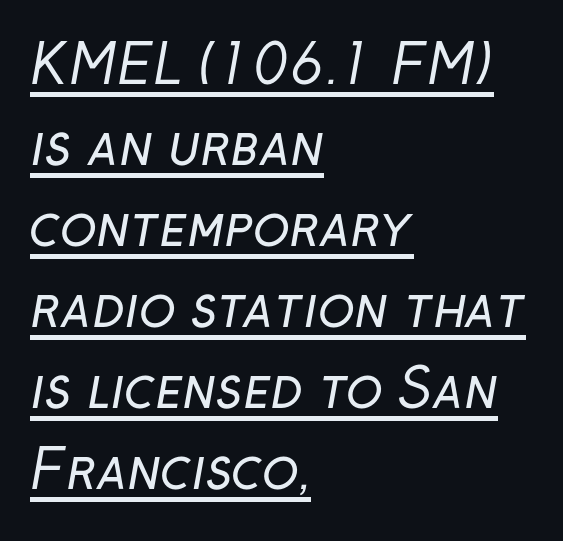
Each word holds together tightly as a unit, with standard inter-letter gaps. I'd call this a sans setting — the letters go barefoot. Counters stay open thanks to moderate or lighter strokes. The designer left line spacing at the default. This sample has the flowing, uneven cadence of proportional lettering. Which margin do the lines hug? The left one — the right edge is uneven.
